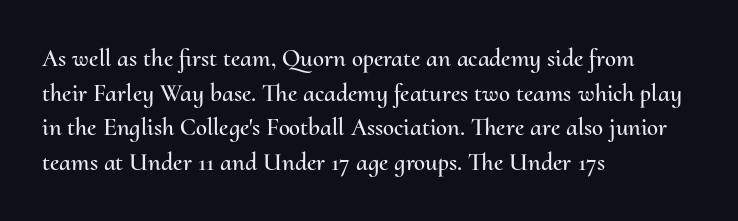
Has an underline been added? It has not. Observe the ordinary spacing: letters are neighbours, not strangers. What's the leading like? Ordinary, nothing unusual. Reading down the block, your eye returns to a fixed left position each line. Every character sits straight up, as roman type does.
